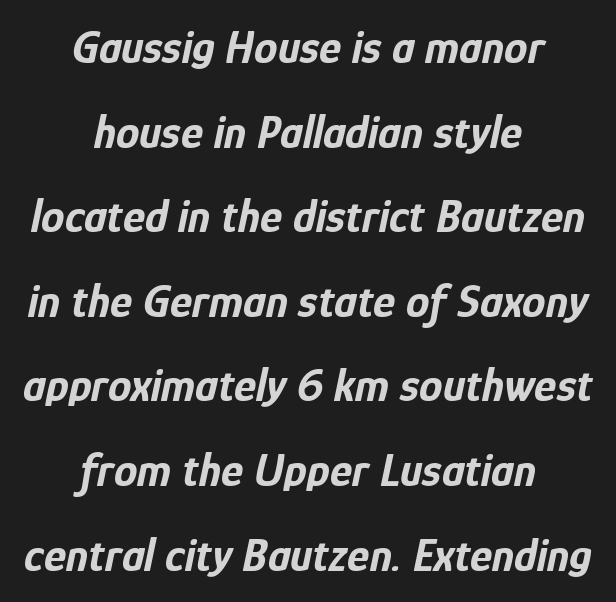
Q: Is the text bold? A: Yes.
Q: Is the text italic (slanted)? A: Yes, it leans right by about 12 degrees.
Q: Is the text underlined? A: No.
Q: How is the paragraph aligned? A: Centered.
Q: Is the spacing between letters normal or unusually wide? A: Normal.
Q: Width (condensed, normal, or wide)? A: Condensed.
Q: Stroke contrast? A: Low.
Q: x-height? A: Medium.
Q: Monospaced? A: No.
